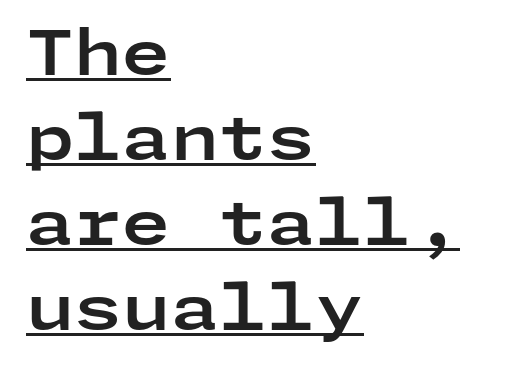
Students, note that the glyphs here touch the page at normal intervals. Notice how a bar underscores the lettering throughout. The font family rendered here belongs to the sans-serif group. Notice how the passage keeps a crisp vertical edge on the left only. Look at the stroke-to-counter ratio: heavy, a bold.
